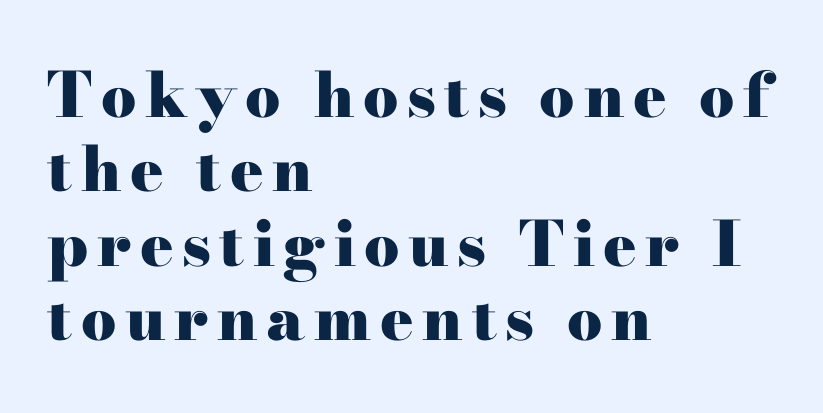
{"serif": "yes", "italic": "no", "bold": "yes", "weight": "heavy", "width": "wide", "stroke_contrast": "high", "x_height": "small", "monospaced": "no", "underline": "no", "align": "left", "line_spacing_ratio": 1.2, "glyph_px": 62}
